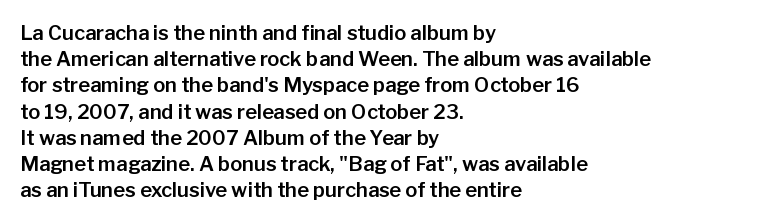
Q: Is the text italic (slanted)? A: No, it is upright.
Q: Is the text underlined? A: No.
Q: How is the paragraph aligned? A: Left-aligned.
Q: Is the spacing between letters normal or unusually wide? A: Normal.
Q: Is the spacing between lines tight, normal or loose? A: Normal.
